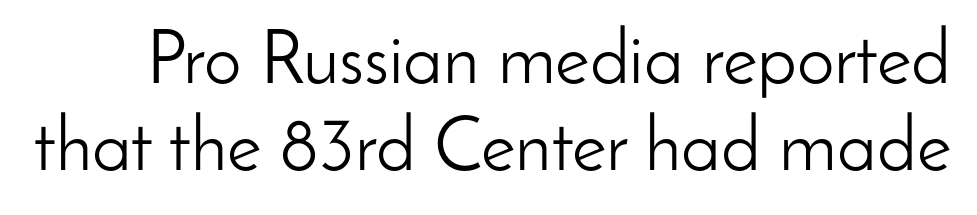
Glance below the letters and you will spot only blank space. Ink coverage per letter is moderate at most. The letters stand straight up with perfectly vertical stems. Varying glyph widths throughout — classic text-font behaviour. Glyph-to-glyph distance matches everyday printed text. A sans-serif font was chosen for this passage.
